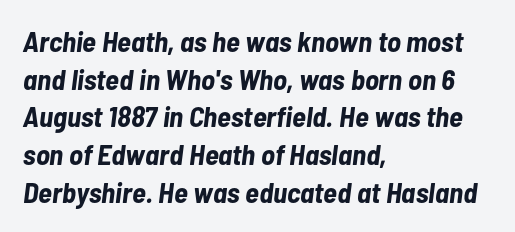
The image shows 29 px bold, condensed type, italic (leaning right); set left-aligned, normal line spacing (1.3x), normal letter spacing, not underlined; low stroke contrast and a medium x-height.
